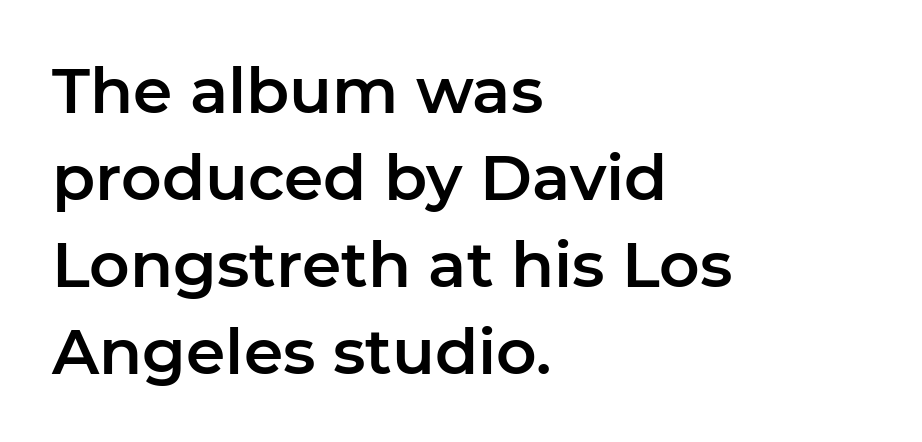
Q: Is the text italic (slanted)? A: No, it is upright.
Q: Is the typeface a serif or a sans-serif typeface? A: Sans-serif.
Q: Is the text underlined? A: No.
Q: How is the paragraph aligned? A: Left-aligned.
Q: Is the spacing between letters normal or unusually wide? A: Normal.
Q: Is the spacing between lines tight, normal or loose? A: Normal.
Q: Width (condensed, normal, or wide)? A: Normal.
Q: Stroke contrast? A: Low.
Q: x-height? A: Medium.
Q: Monospaced? A: No.
